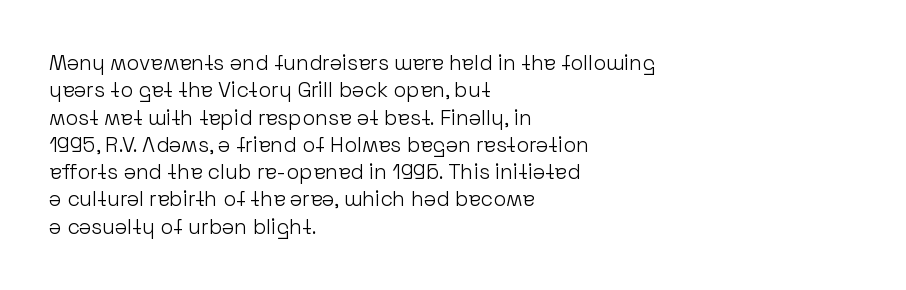
Reading down the block, your eye returns to a fixed left position each line. The weight tops out at a normal text grade. Interline gaps are of average width in this sample. The letters sit at their default tracking, neither squeezed nor spread.
